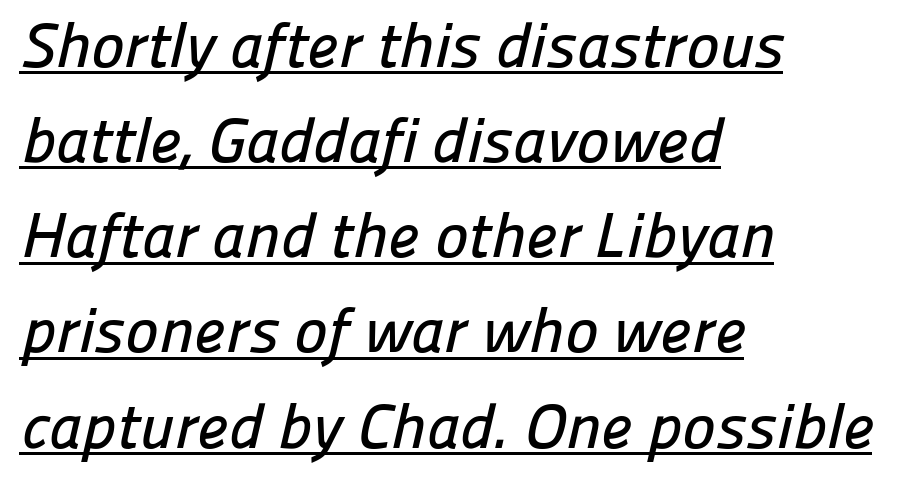
The image shows 63 px sans-serif type; set left-aligned, normal line spacing (1.51x), normal letter spacing, underlined; low stroke contrast and a medium x-height.
